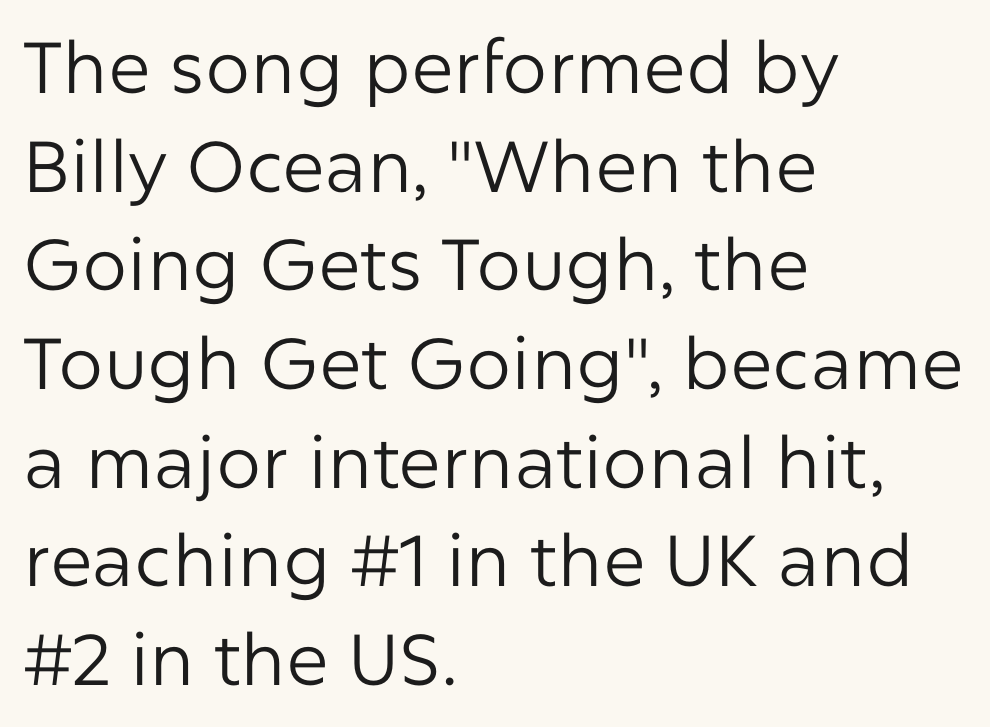
The image shows 72 px regular-weight sans-serif type, upright; set left-aligned, normal line spacing (1.37x), normal letter spacing, not underlined; low stroke contrast and a medium x-height.
